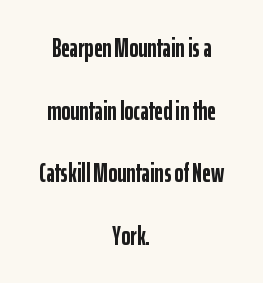
The image shows 27 px bold type, upright; set centered, loose line spacing (2.32x), normal letter spacing, not underlined.
